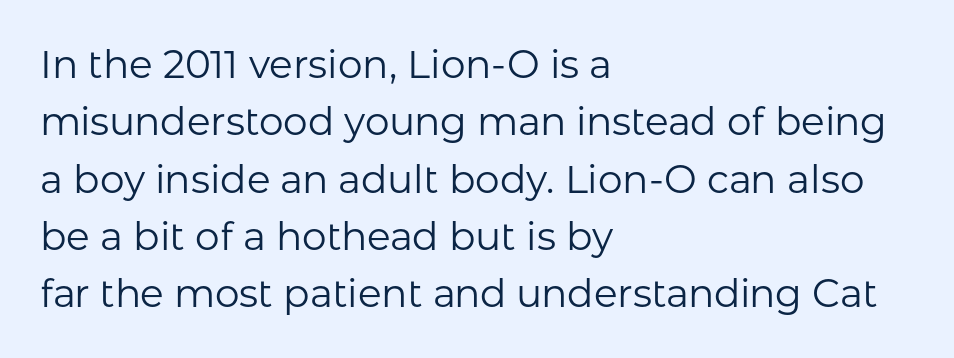
The vertical gap from one line to the next is medium. In terms of letterspacing, this is plain default setting. Grotesque or geometric, the face here clearly has no serifs. The font sits on the lighter half of the weight spectrum, regular included. The words here are not underlined.
